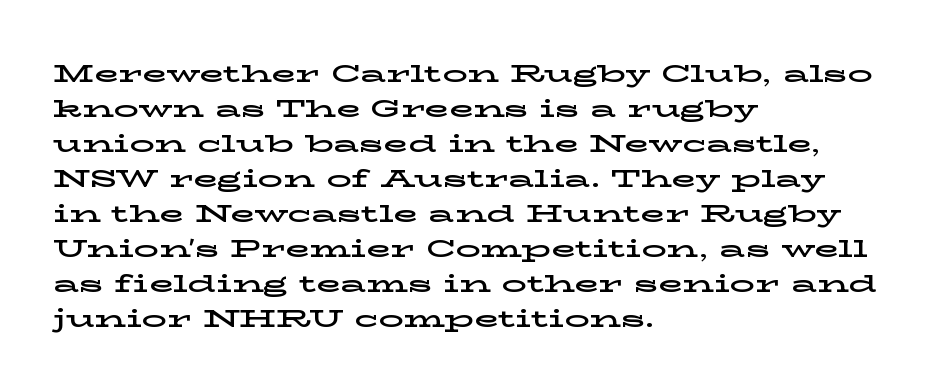
The image shows 25 px text type, upright; set left-aligned, normal line spacing (1.4x), normal letter spacing, not underlined.
